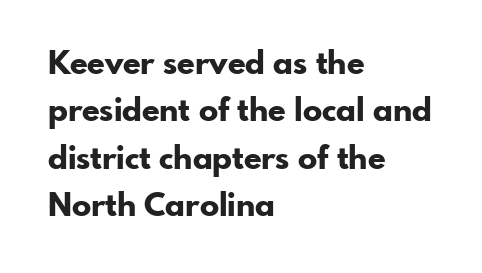
{"serif": "no", "italic": "no", "bold": "yes", "weight": "bold", "width": "normal", "stroke_contrast": "low", "x_height": "small", "monospaced": "no", "underline": "no", "align": "left", "line_spacing": "normal", "line_spacing_ratio": 1.48, "letter_spacing": "normal", "letter_spacing_em": 0.0, "glyph_px": 32}
